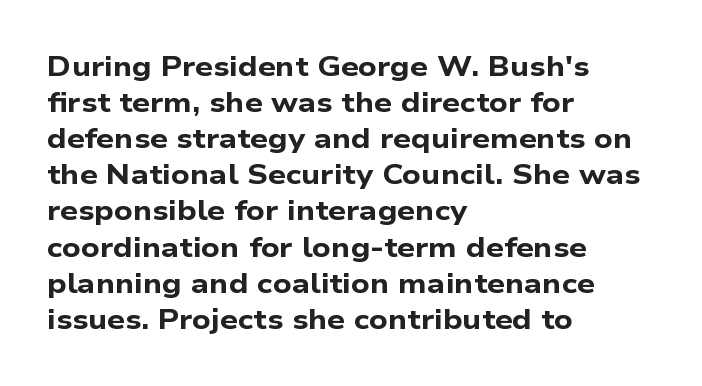
Q: Is the text bold? A: Yes.
Q: Is the typeface a serif or a sans-serif typeface? A: Sans-serif.
Q: Is the text underlined? A: No.
Q: How is the paragraph aligned? A: Left-aligned.
Q: Is the spacing between letters normal or unusually wide? A: Normal.
Q: Is the spacing between lines tight, normal or loose? A: Normal.
Q: Width (condensed, normal, or wide)? A: Wide.
Q: Stroke contrast? A: Low.
Q: x-height? A: Medium.
Q: Monospaced? A: No.
